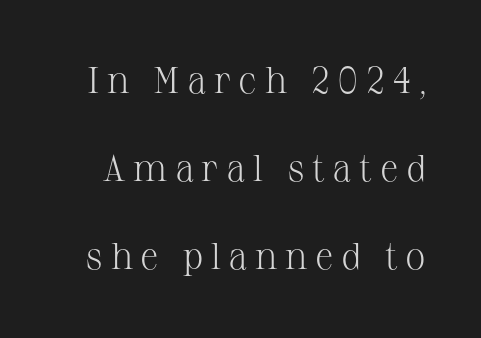
Q: Is the text bold? A: No.
Q: Is the text italic (slanted)? A: No, it is upright.
Q: Is the typeface a serif or a sans-serif typeface? A: Serif.
Q: Is the text underlined? A: No.
Q: Is the spacing between letters normal or unusually wide? A: Unusually wide.
Q: Is the spacing between lines tight, normal or loose? A: Loose.
Q: Width (condensed, normal, or wide)? A: Normal.
Q: Stroke contrast? A: Medium.
Q: x-height? A: Medium.
Q: Monospaced? A: No.
